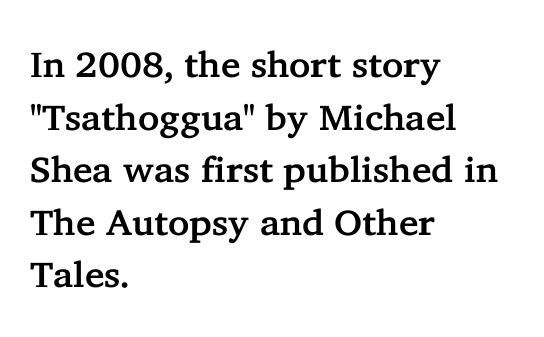
{"serif": "yes", "italic": "no", "width": "normal", "stroke_contrast": "low", "x_height": "medium", "monospaced": "no", "underline": "no", "align": "left", "line_spacing": "normal", "line_spacing_ratio": 1.46, "letter_spacing": "normal", "letter_spacing_em": 0.0, "glyph_px": 36}
